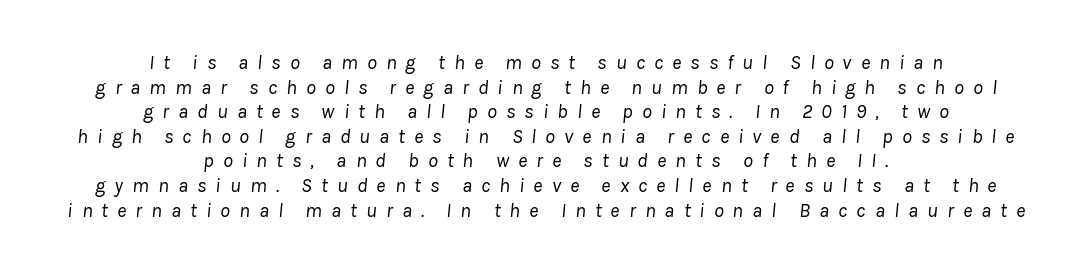
Rule under the text: the space is simply empty. The letterforms stand isolated, each surrounded by extra space. Stems here are at most as thick as an everyday book face. If you folded the block vertically in half, each line would mirror itself in length.
